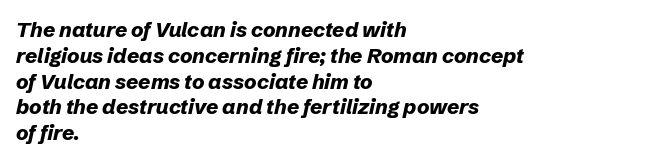
{"italic": "yes", "lean": "right", "slant_degrees": 12, "bold": "yes", "underline": "no", "align": "left", "line_spacing_ratio": 1.23, "letter_spacing": "normal", "letter_spacing_em": 0.0, "glyph_px": 21}
